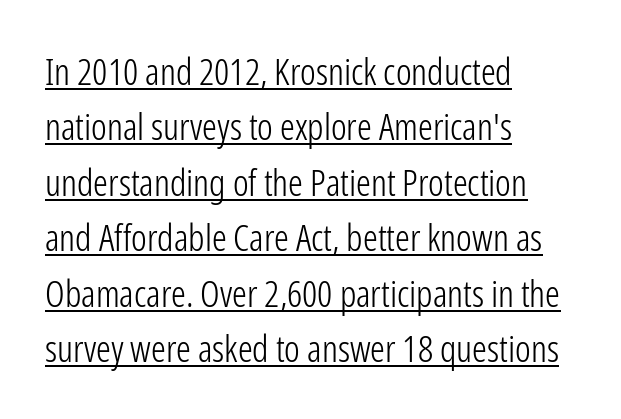
The lettering stays uniformly vertical, giving the passage a roman look. Typeset ragged right — the left edge is the straight one. On a weight scale, this lands at 450 or below. Do the characters align in a grid? No, the font is proportional. Look at the tracking — it's just the regular setting, nothing added. Line spacing here is normal.
